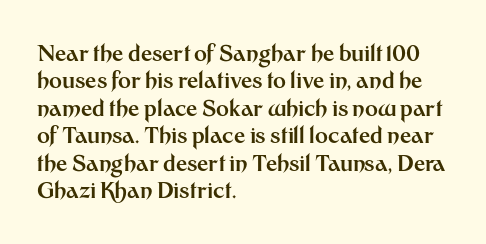
{"italic": "no", "bold": "yes", "underline": "no", "align": "left", "line_spacing": "normal", "line_spacing_ratio": 1.25, "letter_spacing": "normal", "letter_spacing_em": 0.0, "glyph_px": 22}
